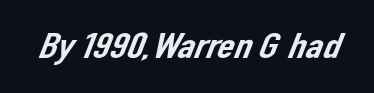
Q: Is the typeface a serif or a sans-serif typeface? A: Sans-serif.
Q: Is the text underlined? A: No.
Q: Is the spacing between letters normal or unusually wide? A: Normal.
Q: Width (condensed, normal, or wide)? A: Normal.
Q: Stroke contrast? A: Low.
Q: x-height? A: Medium.
Q: Monospaced? A: No.
